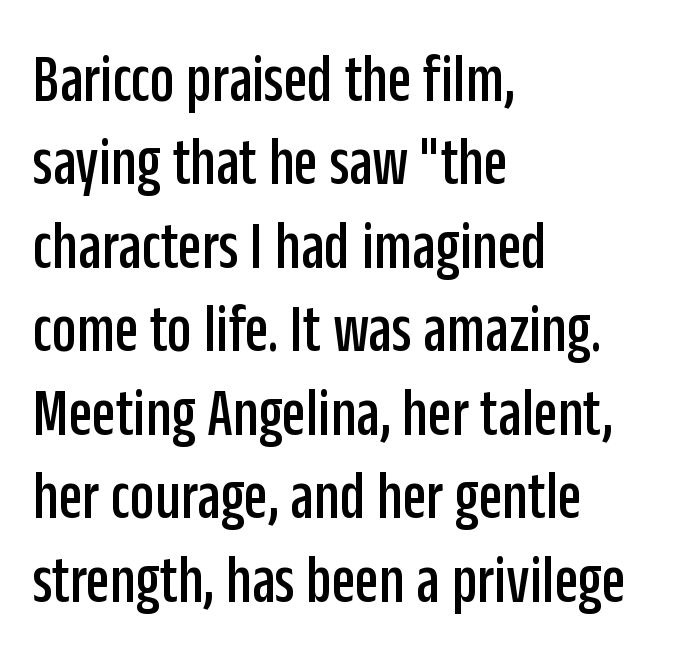
This sample uses an upright cut, with every glyph sitting square on the baseline. Spacing between characters is what you'd get straight out of the box. Teacher's note: observe the even left margin — that is flush-left alignment. These lines are rendered in a variable-pitch font. Letters rest on an invisible, unmarked baseline. Serif or sans? Sans — the stroke terminals are bare.
